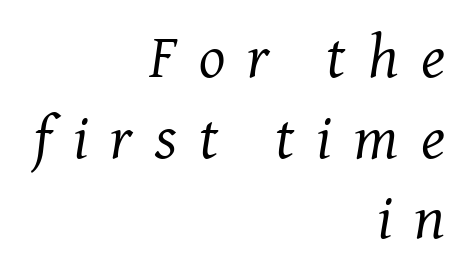
Q: Is the text bold? A: No.
Q: Is the text italic (slanted)? A: Yes, it leans right by about 8 degrees.
Q: Is the typeface a serif or a sans-serif typeface? A: Serif.
Q: Is the text underlined? A: No.
Q: How is the paragraph aligned? A: Right-aligned.
Q: Is the spacing between letters normal or unusually wide? A: Unusually wide.
Q: Is the spacing between lines tight, normal or loose? A: Normal.
Q: Width (condensed, normal, or wide)? A: Normal.
Q: Stroke contrast? A: Medium.
Q: x-height? A: Medium.
Q: Monospaced? A: No.
